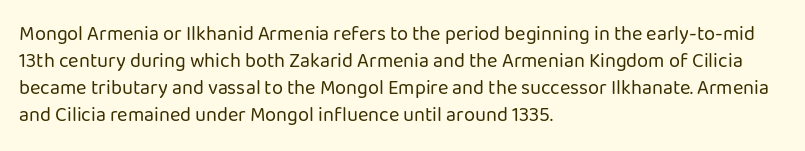
This sample uses an upright cut, with every glyph sitting square on the baseline. Reading down the column, the eye jumps a familiar distance to each next line. The horizontal fit of the characters is conventional and even. This is not heavy type; no bold has been used.
